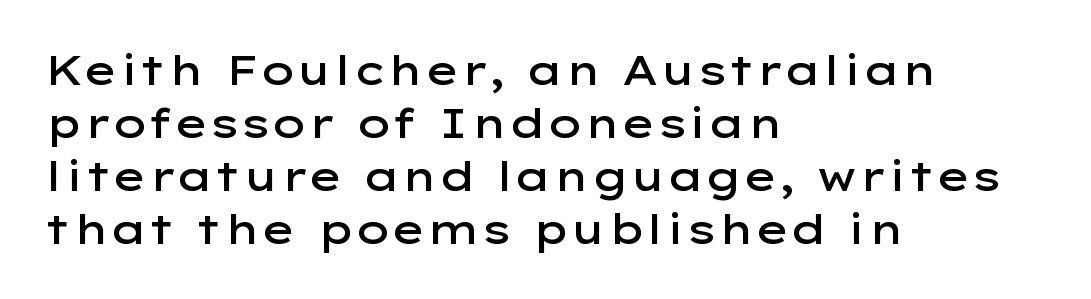
{"serif": "no", "italic": "no", "bold": "semi", "weight": "semibold", "width": "wide", "stroke_contrast": "low", "x_height": "medium", "monospaced": "no", "underline": "no", "align": "left", "line_spacing": "normal", "line_spacing_ratio": 1.29, "letter_spacing": "normal", "letter_spacing_em": 0.0, "glyph_px": 41}
